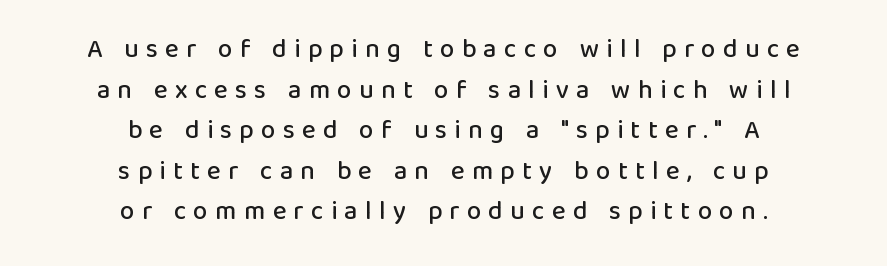
The image shows 26 px text type, upright; set centered, normal line spacing (1.56x), unusually wide letter spacing (+0.28 em), not underlined.
